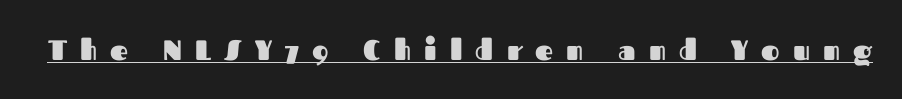
Q: Is the text bold? A: Yes.
Q: Is the text italic (slanted)? A: No, it is upright.
Q: Is the typeface a serif or a sans-serif typeface? A: Sans-serif.
Q: Is the text underlined? A: Yes.
Q: Is the spacing between letters normal or unusually wide? A: Unusually wide.
Q: Width (condensed, normal, or wide)? A: Normal.
Q: Stroke contrast? A: Medium.
Q: x-height? A: Medium.
Q: Monospaced? A: No.
